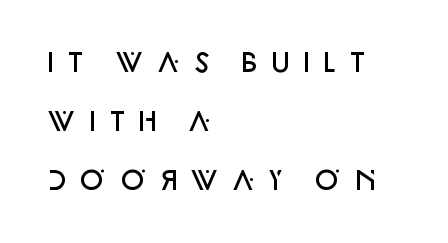
Q: Is the text bold? A: Semi-bold.
Q: Is the text italic (slanted)? A: No, it is upright.
Q: Is the text underlined? A: No.
Q: How is the paragraph aligned? A: Left-aligned.
Q: Is the spacing between letters normal or unusually wide? A: Unusually wide.
Q: Is the spacing between lines tight, normal or loose? A: Loose.
